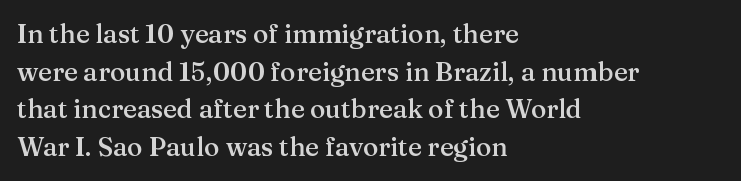
Q: Is the text bold? A: Semi-bold.
Q: Is the text italic (slanted)? A: No, it is upright.
Q: Is the text underlined? A: No.
Q: How is the paragraph aligned? A: Left-aligned.
Q: Is the spacing between letters normal or unusually wide? A: Normal.
Q: Is the spacing between lines tight, normal or loose? A: Normal.
